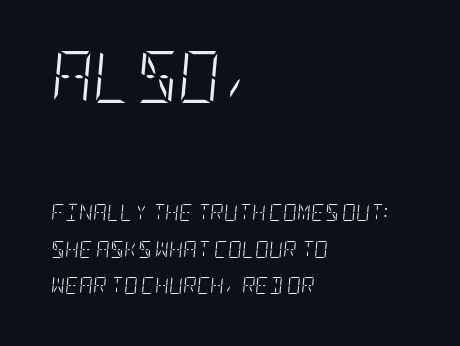
Line beginnings align vertically; line endings do not. Rows of type keep a wide berth in the vertical direction. Here the first block reads like a headline and the second like body copy. Letters have the restrained weight of plain body copy at most. Descenders are the only things crossing below the line.
